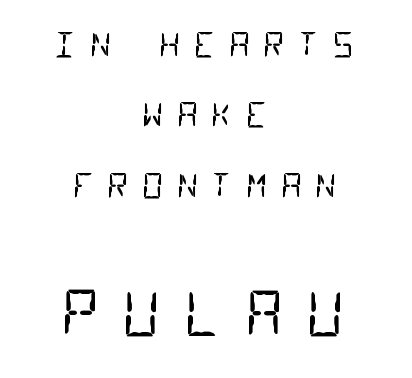
Each line is balanced around a shared central axis. Block two is the big one; block one sits smaller above it. Is the letter spacing exaggerated? Yes — the characters are pushed far apart. Heaviness? Minimal to ordinary, like unemphasized prose.
